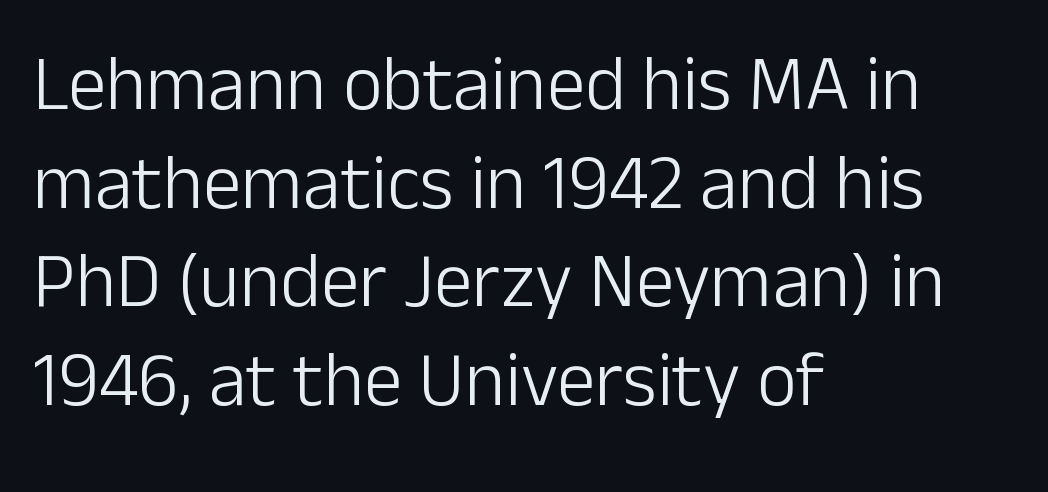
The image shows 77 px light sans-serif type, upright; set left-aligned, normal line spacing (1.28x), normal letter spacing, not underlined; low stroke contrast and a medium x-height.
